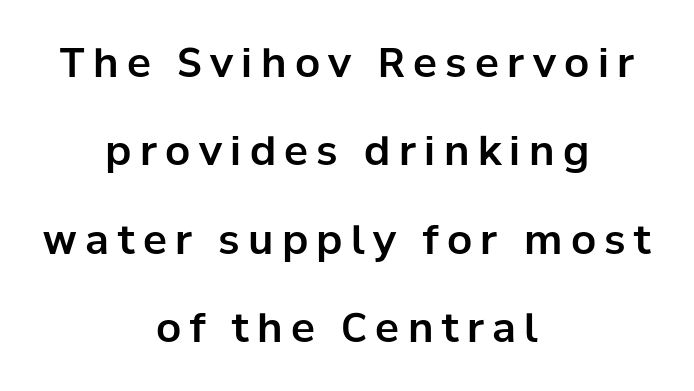
Q: Is the text italic (slanted)? A: No, it is upright.
Q: Is the typeface a serif or a sans-serif typeface? A: Sans-serif.
Q: Is the text underlined? A: No.
Q: How is the paragraph aligned? A: Centered.
Q: Is the spacing between letters normal or unusually wide? A: Unusually wide.
Q: Is the spacing between lines tight, normal or loose? A: Loose.
Q: Width (condensed, normal, or wide)? A: Normal.
Q: Stroke contrast? A: Low.
Q: x-height? A: Medium.
Q: Monospaced? A: No.
